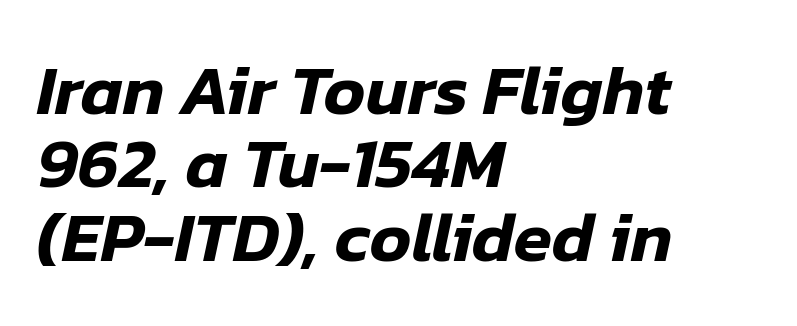
{"italic": "yes", "lean": "right", "slant_degrees": 12, "width": "normal", "stroke_contrast": "low", "x_height": "medium", "monospaced": "no", "underline": "no", "align": "left", "line_spacing": "tight", "line_spacing_ratio": 1.05, "letter_spacing": "normal", "letter_spacing_em": 0.0, "glyph_px": 70}
